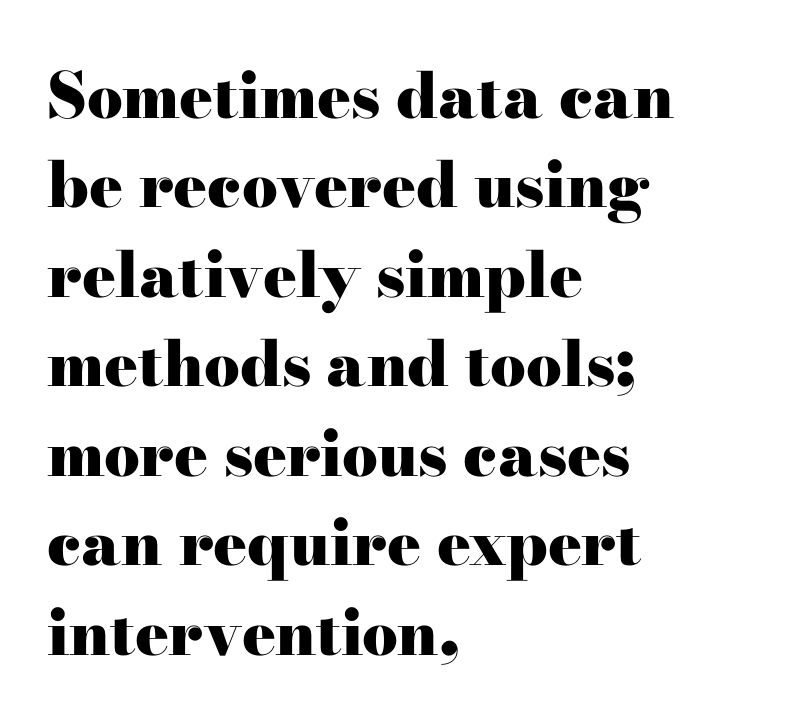
Note the varied advance widths — an 'i' is clearly narrower than an 'm'. Stroke terminals: seriffed. Line spacing here is normal. The horizontal fit of the characters is conventional and even. You'd pick this weight for a headline — it's a proper bold.
